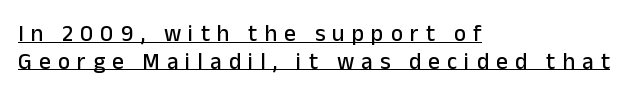
Loose tracking; the words dissolve into strings of separated letters. Unlike italic type, these characters show no tilt at all. Underlined type. Left-aligned paragraph, ragged on the right.
